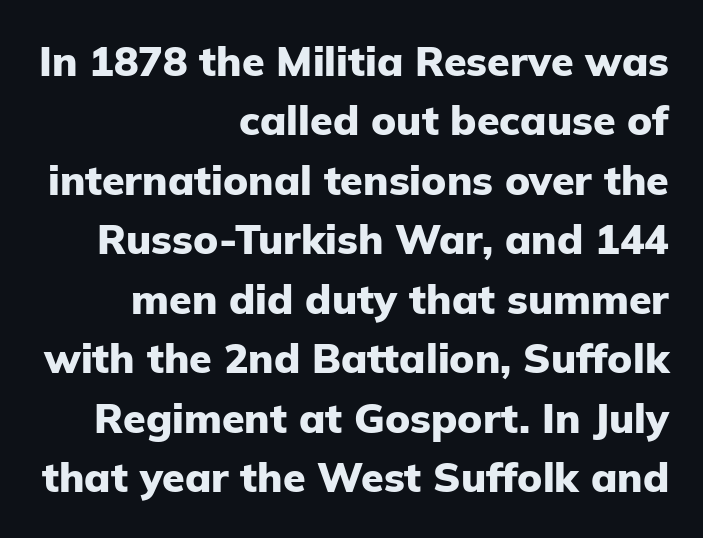
Typeset ragged left — the right edge is the straight one. The area under the type is left untouched. Do the letters lean? They stand straight. Unlike a traditional serif, this face leaves its strokes unadorned.
